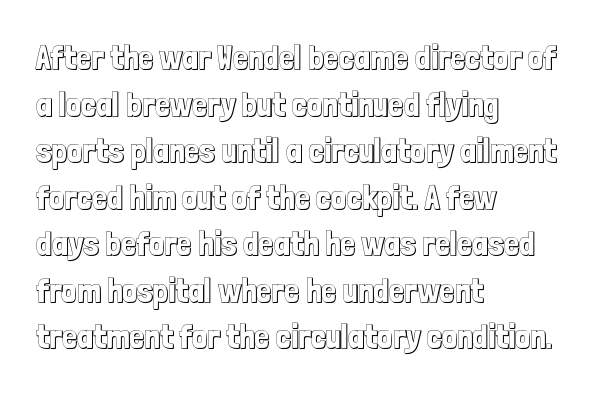
Q: Is the text italic (slanted)? A: No, it is upright.
Q: Is the text underlined? A: No.
Q: How is the paragraph aligned? A: Left-aligned.
Q: Is the spacing between letters normal or unusually wide? A: Normal.
Q: Is the spacing between lines tight, normal or loose? A: Normal.
Q: Width (condensed, normal, or wide)? A: Condensed.
Q: x-height? A: Medium.
Q: Monospaced? A: No.
